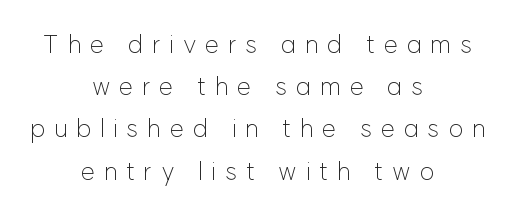
Q: Is the text bold? A: No.
Q: Is the text italic (slanted)? A: No, it is upright.
Q: Is the text underlined? A: No.
Q: How is the paragraph aligned? A: Centered.
Q: Is the spacing between letters normal or unusually wide? A: Unusually wide.
Q: Is the spacing between lines tight, normal or loose? A: Normal.
